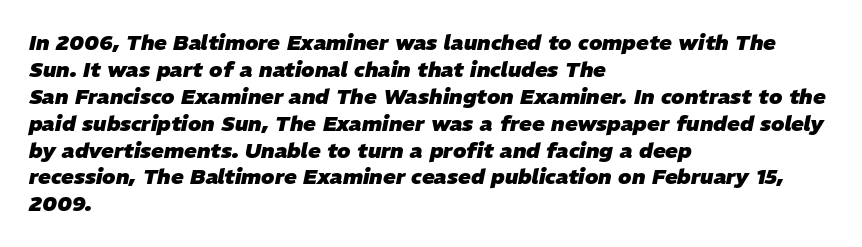
Vertically, the passage feels balanced, rows spaced as you'd expect. This rendering uses left alignment, leaving the right contour irregular. Thick stems and heavy bowls — unmistakably bold. The font's italic variant was chosen for this text. Underlining? Definitely not there. The type is set solid horizontally, with unmodified tracking.
